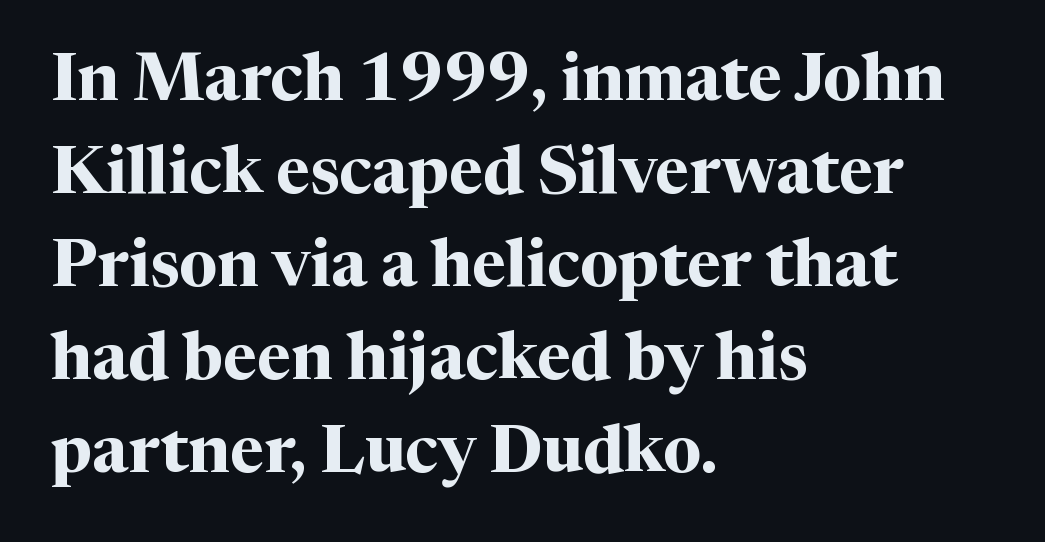
Summary of vertical rhythm: regular, with standard interline spacing. Default kerning and tracking; the words read as compact shapes. The setting favours the left margin, as ordinary paragraphs usually do. Each letter's strokes conclude with small projecting serifs. Emphasis by weight is at full strength: bold. A typesetter would call this proportional, since set widths differ per character.
